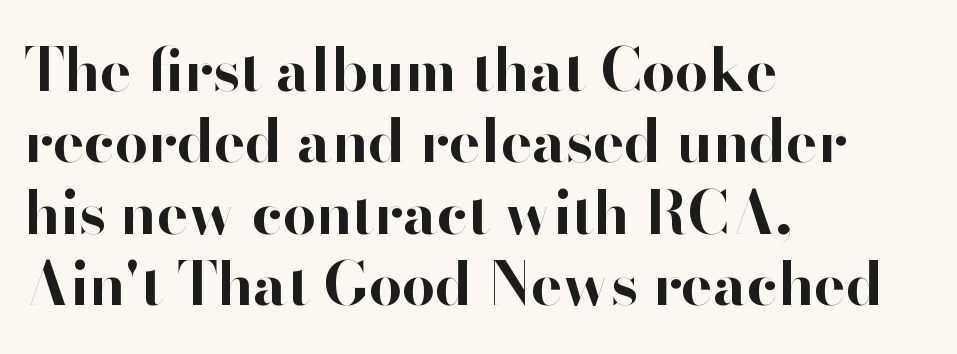
Q: Is the text bold? A: Yes.
Q: Is the text italic (slanted)? A: No, it is upright.
Q: Is the typeface a serif or a sans-serif typeface? A: Sans-serif.
Q: Is the text underlined? A: No.
Q: How is the paragraph aligned? A: Left-aligned.
Q: Is the spacing between letters normal or unusually wide? A: Normal.
Q: Width (condensed, normal, or wide)? A: Normal.
Q: Stroke contrast? A: High.
Q: x-height? A: Small.
Q: Monospaced? A: No.
